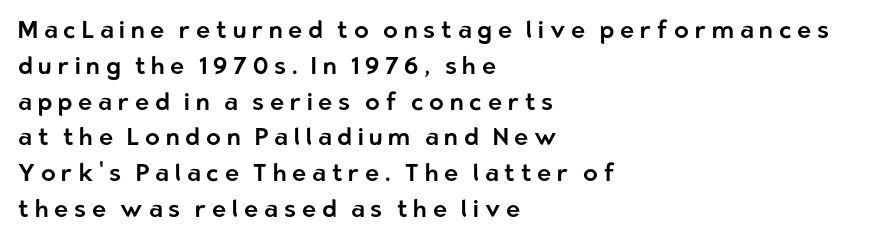
{"italic": "no", "underline": "no", "align": "left", "line_spacing": "normal", "line_spacing_ratio": 1.49, "letter_spacing": "wide", "letter_spacing_em": 0.24, "glyph_px": 24}
